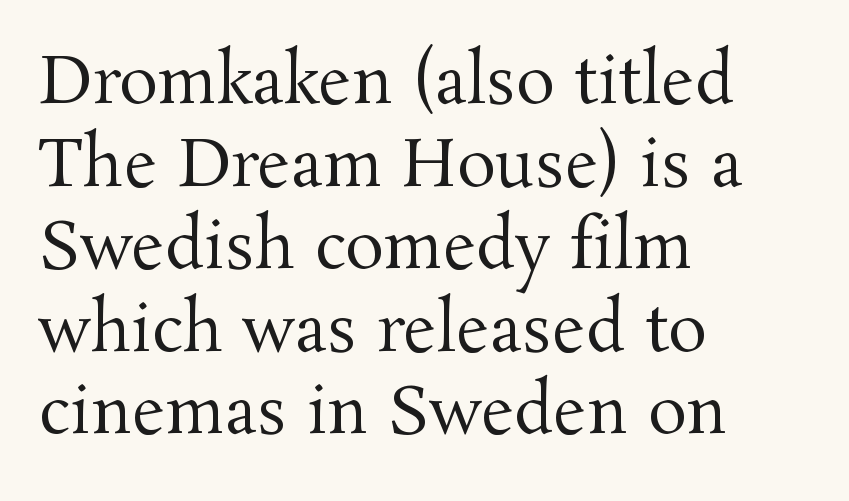
The image shows 65 px regular-weight serif type, upright; set left-aligned, normal line spacing (1.27x), normal letter spacing, not underlined; medium stroke contrast and a medium x-height.
